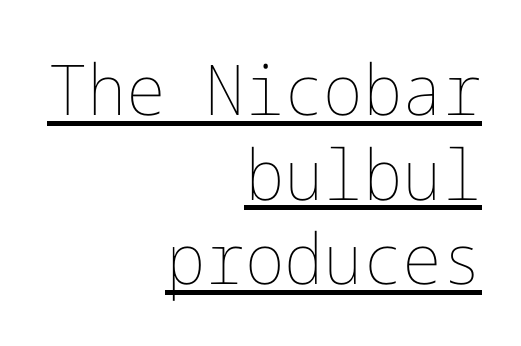
{"italic": "no", "bold": "no", "weight": "thin", "width": "normal", "stroke_contrast": "low", "x_height": "medium", "underline": "yes", "align": "right", "line_spacing_ratio": 1.21, "letter_spacing": "normal", "letter_spacing_em": 0.0, "glyph_px": 70}
